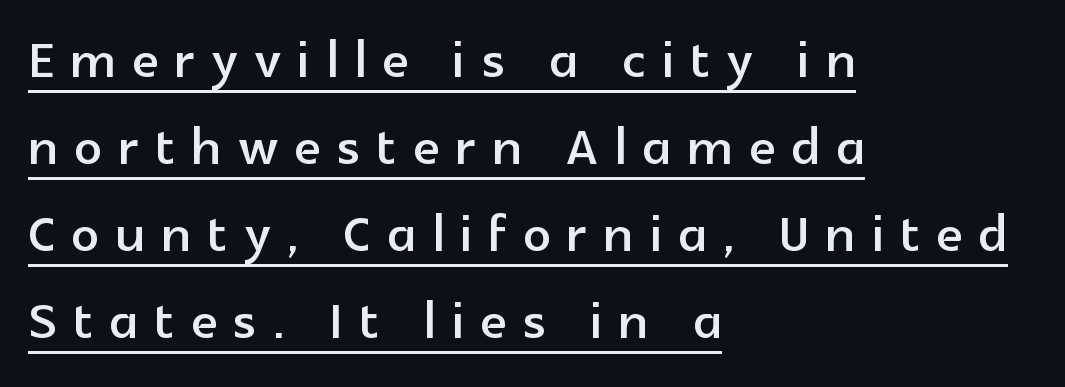
The image shows 69 px sans-serif type, upright; set left-aligned, normal line spacing (1.26x), unusually wide letter spacing (+0.23 em), underlined; a medium x-height.
